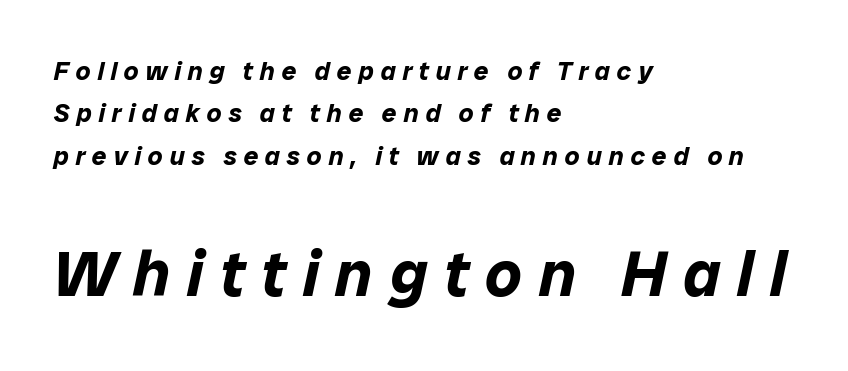
{"italic": "yes", "lean": "right", "slant_degrees": 12, "bold": "yes", "weight": "bold", "width": "normal", "stroke_contrast": "low", "x_height": "medium", "monospaced": "no", "underline": "no", "align": "left", "line_spacing": "normal", "line_spacing_ratio": 1.63, "letter_spacing": "wide", "letter_spacing_em": 0.26, "larger_block": "second", "size_ratio": 2.46, "glyph_px": 64}
